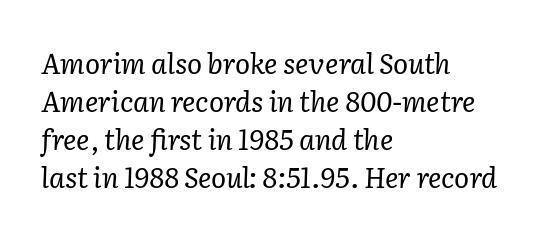
The image shows 28 px regular-weight serif type, italic (leaning right); set left-aligned, normal line spacing (1.36x), normal letter spacing, not underlined; low stroke contrast and a medium x-height.
